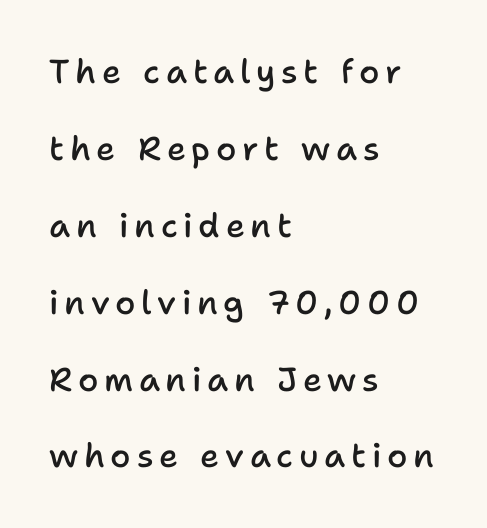
{"serif": "no", "italic": "no", "bold": "semi", "weight": "semibold", "width": "normal", "stroke_contrast": "low", "x_height": "medium", "monospaced": "no", "underline": "no", "align": "left", "line_spacing": "loose", "line_spacing_ratio": 2.33, "glyph_px": 33}
